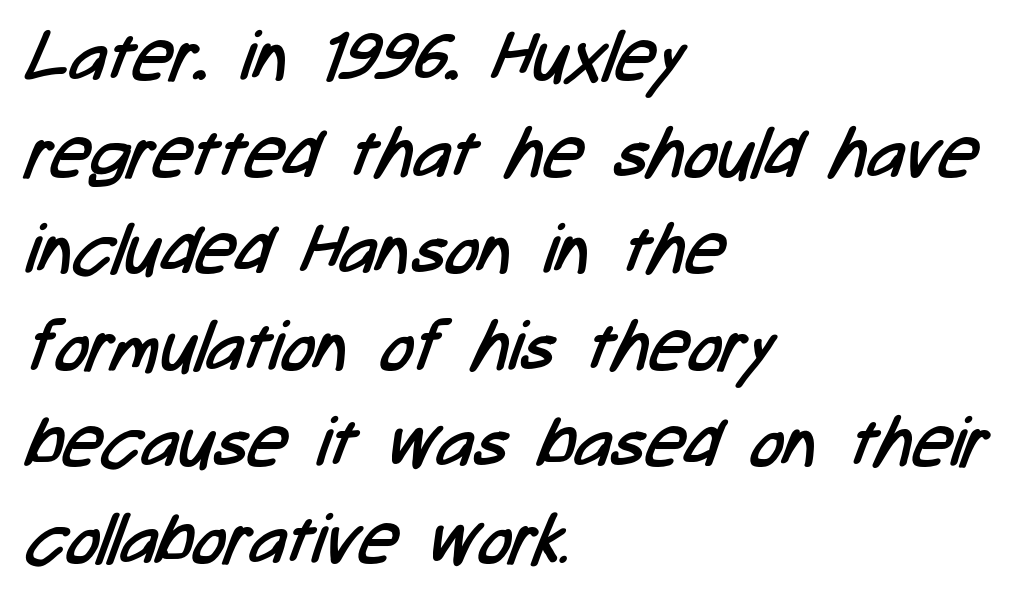
Q: Is the text bold? A: No.
Q: Is the typeface a serif or a sans-serif typeface? A: Sans-serif.
Q: Is the text underlined? A: No.
Q: How is the paragraph aligned? A: Left-aligned.
Q: Is the spacing between letters normal or unusually wide? A: Normal.
Q: Is the spacing between lines tight, normal or loose? A: Normal.
Q: Width (condensed, normal, or wide)? A: Condensed.
Q: Stroke contrast? A: Low.
Q: x-height? A: Medium.
Q: Monospaced? A: No.
